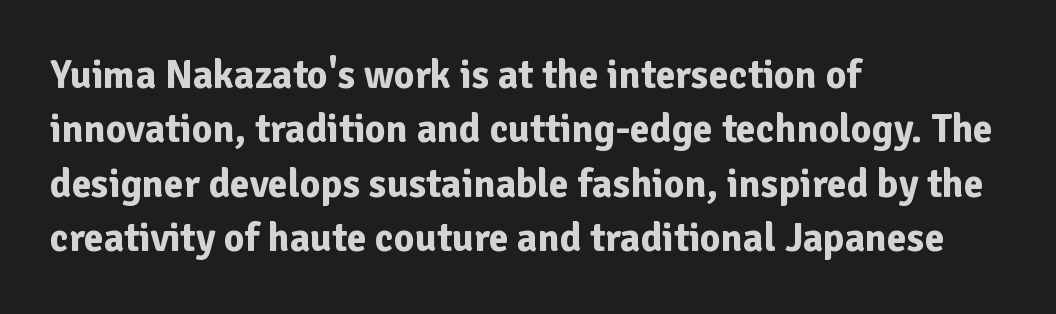
The image shows 40 px bold sans-serif type, upright; set left-aligned, normal line spacing (1.36x), normal letter spacing, not underlined; low stroke contrast and a medium x-height.
